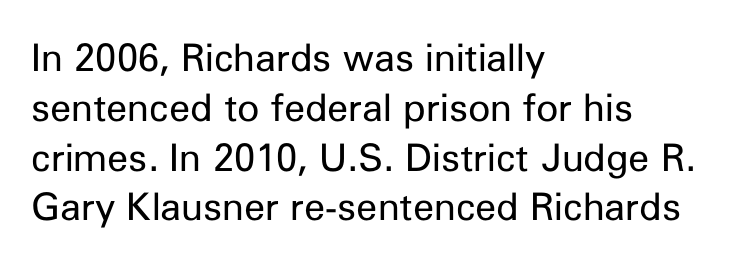
The image shows 38 px regular-weight sans-serif type, upright; set left-aligned, normal line spacing (1.31x), normal letter spacing, not underlined; low stroke contrast and a medium x-height.
